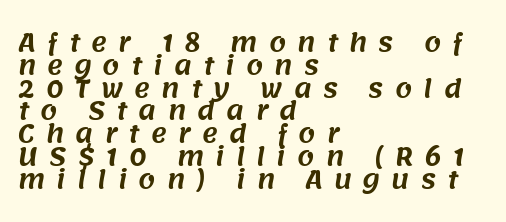
Q: Is the text underlined? A: No.
Q: How is the paragraph aligned? A: Left-aligned.
Q: Is the spacing between letters normal or unusually wide? A: Unusually wide.
Q: Is the spacing between lines tight, normal or loose? A: Tight.
